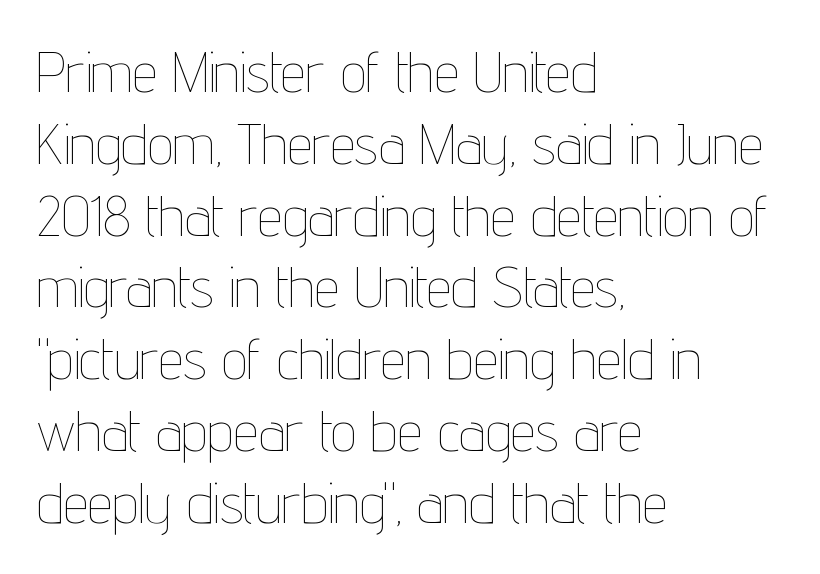
{"italic": "no", "bold": "no", "weight": "thin", "width": "condensed", "stroke_contrast": "low", "x_height": "medium", "monospaced": "no", "underline": "no", "align": "left", "line_spacing": "normal", "line_spacing_ratio": 1.26, "letter_spacing": "normal", "letter_spacing_em": 0.0, "glyph_px": 57}
